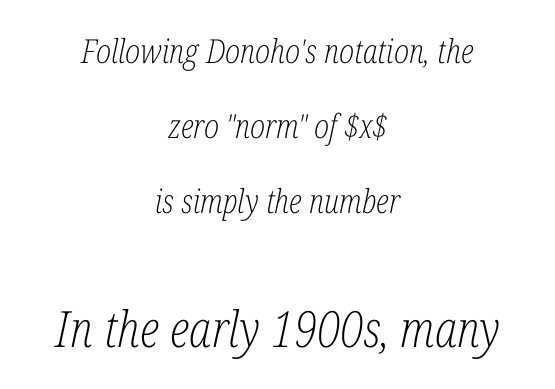
{"serif": "yes", "italic": "yes", "lean": "right", "slant_degrees": 12, "bold": "no", "weight": "light", "width": "condensed", "stroke_contrast": "low", "x_height": "medium", "monospaced": "no", "underline": "no", "align": "center", "line_spacing": "loose", "line_spacing_ratio": 2.28, "letter_spacing": "normal", "letter_spacing_em": 0.0, "larger_block": "second", "size_ratio": 1.52, "glyph_px": 50}
